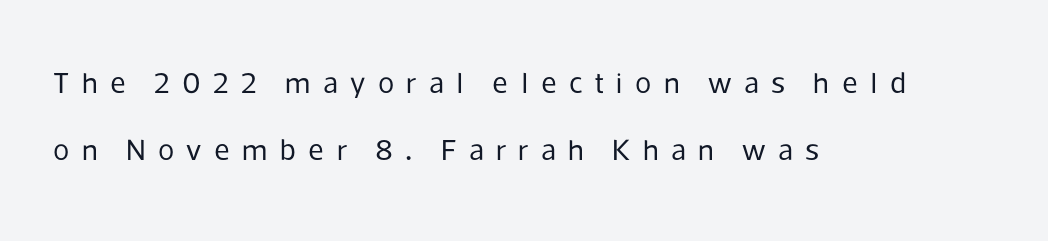
Does the type have serifs? No, each stem ends abruptly. Just letters on the line, the space beneath them empty. The horizontal fit of the characters is loose and conspicuously gappy. Widely set lines give the paragraph a tall, airy silhouette.
